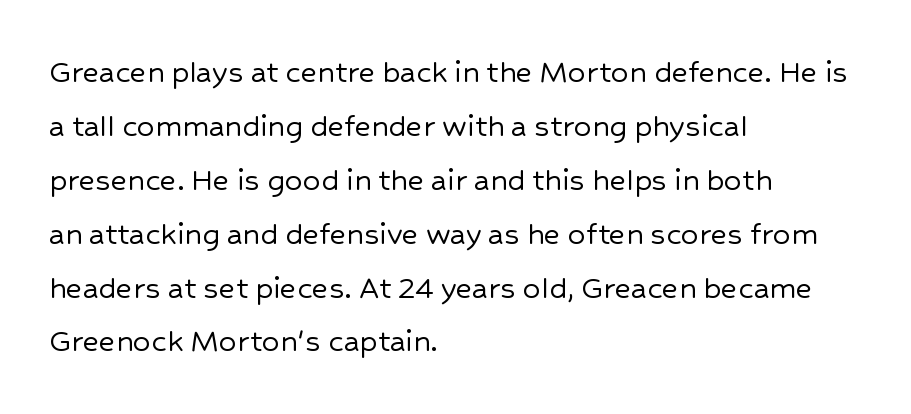
Compared with typical paragraphs, the rows here are spaced about the same. Beneath every word, the page is bare. I'd call this a sans setting — the letters go barefoot. In terms of posture, this sample is upright. Varying glyph widths throughout — classic text-font behaviour.
